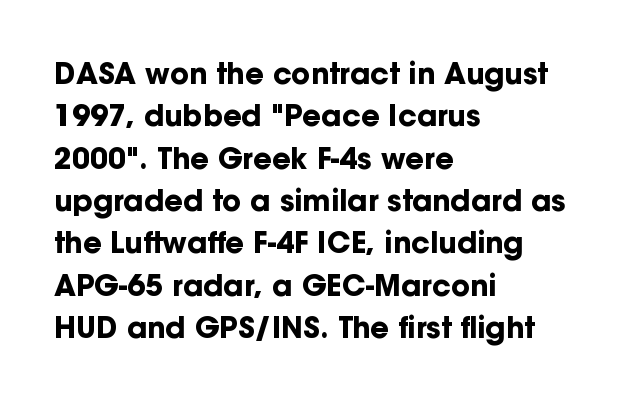
Q: Is the text bold? A: Yes.
Q: Is the text italic (slanted)? A: No, it is upright.
Q: Is the typeface a serif or a sans-serif typeface? A: Sans-serif.
Q: Is the text underlined? A: No.
Q: How is the paragraph aligned? A: Left-aligned.
Q: Is the spacing between letters normal or unusually wide? A: Normal.
Q: Is the spacing between lines tight, normal or loose? A: Normal.
Q: Width (condensed, normal, or wide)? A: Normal.
Q: Stroke contrast? A: Low.
Q: x-height? A: Medium.
Q: Monospaced? A: No.
